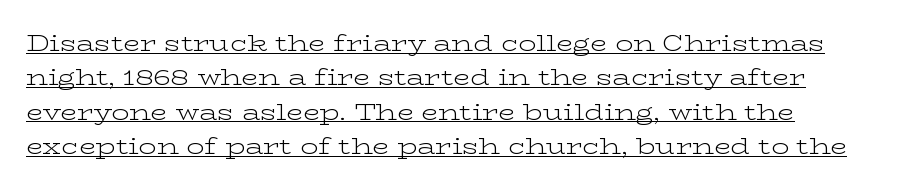
{"italic": "no", "bold": "no", "underline": "yes", "align": "left", "line_spacing": "normal", "line_spacing_ratio": 1.56, "letter_spacing": "normal", "letter_spacing_em": 0.0, "glyph_px": 22}
